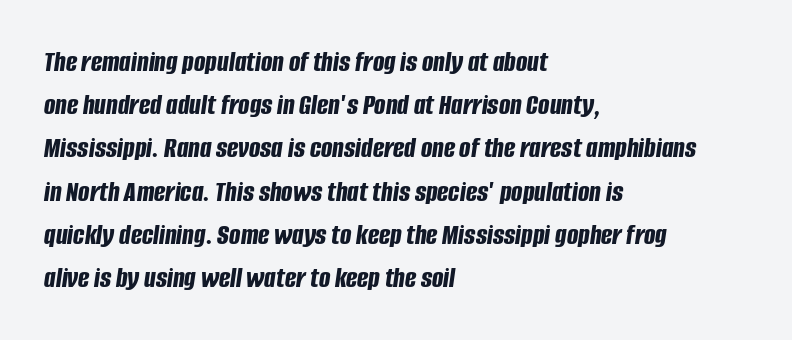
Check under the words: just untouched page. These lines are rendered in a variable-pitch font. Does the leading feel generous? No, just average. Tracking here is standard; glyphs follow each other at the usual distance.
